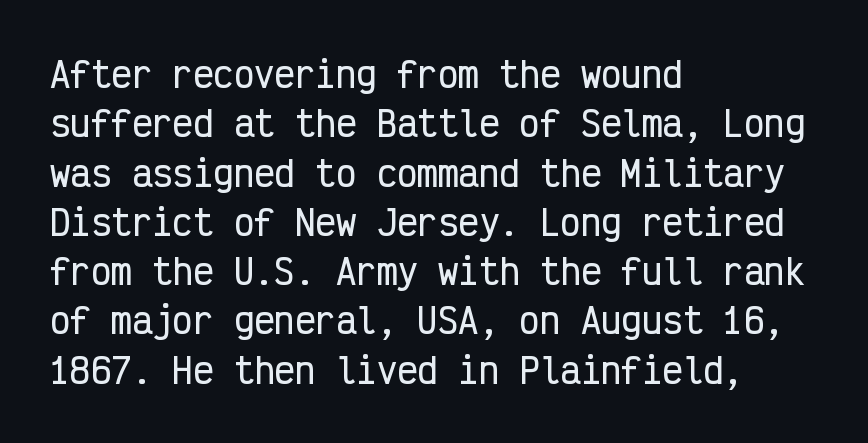
{"serif": "no", "italic": "no", "width": "condensed", "stroke_contrast": "low", "x_height": "medium", "monospaced": "yes", "underline": "no", "align": "left", "line_spacing": "normal", "line_spacing_ratio": 1.45, "letter_spacing": "normal", "letter_spacing_em": 0.0, "glyph_px": 34}
